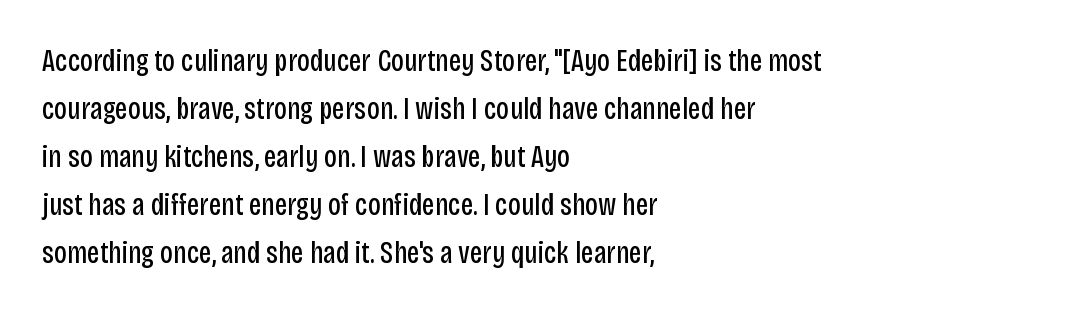
Q: Is the text bold? A: No.
Q: Is the text italic (slanted)? A: No, it is upright.
Q: Is the typeface a serif or a sans-serif typeface? A: Sans-serif.
Q: Is the text underlined? A: No.
Q: How is the paragraph aligned? A: Left-aligned.
Q: Is the spacing between letters normal or unusually wide? A: Normal.
Q: Is the spacing between lines tight, normal or loose? A: Normal.
Q: Width (condensed, normal, or wide)? A: Condensed.
Q: Stroke contrast? A: Low.
Q: x-height? A: Large.
Q: Monospaced? A: No.
